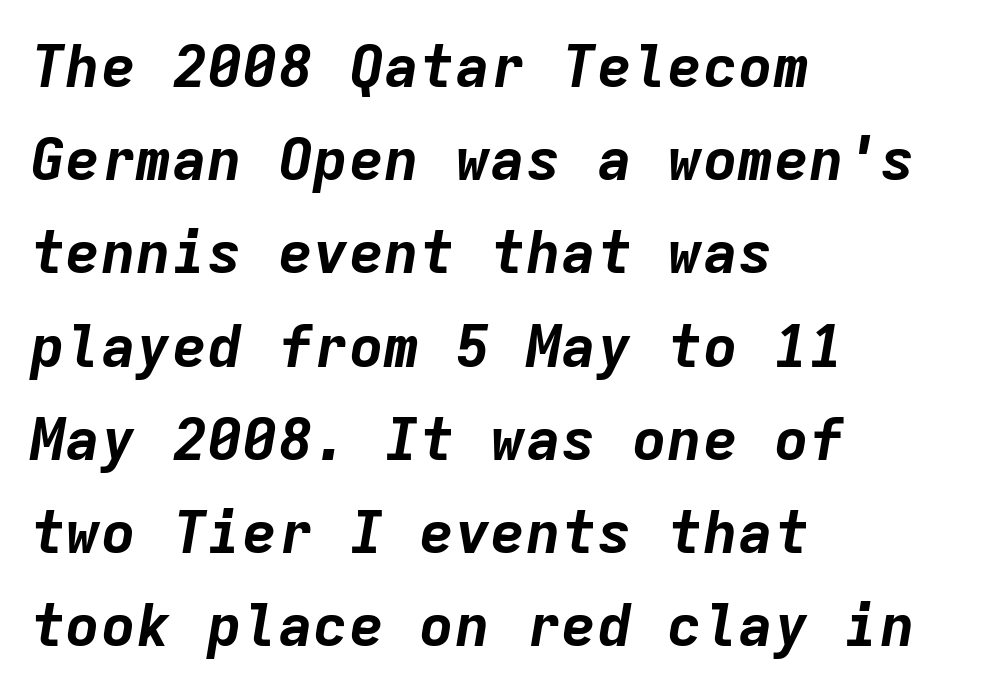
If you measured baseline to baseline, you'd find a middling distance. You can tell it's italic because the verticals aren't actually vertical. Chunky letters — that's bold for sure. These lines are rendered in a fixed-pitch font. A classic flush-left, rag-right setting is used for this passage.
